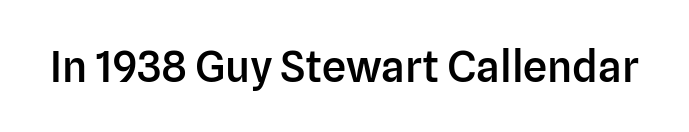
{"serif": "no", "italic": "no", "bold": "semi", "weight": "semibold", "width": "normal", "stroke_contrast": "low", "x_height": "medium", "monospaced": "no", "underline": "no", "letter_spacing": "normal", "letter_spacing_em": 0.0, "glyph_px": 43}
